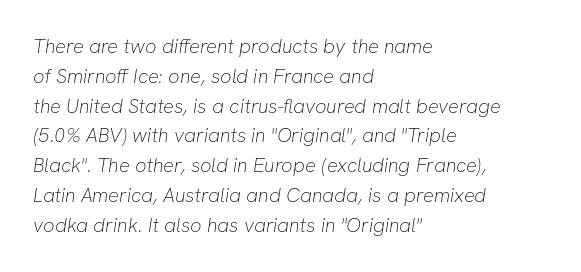
The image shows 20 px text type; set left-aligned, normal line spacing (1.49x), normal letter spacing, not underlined.
